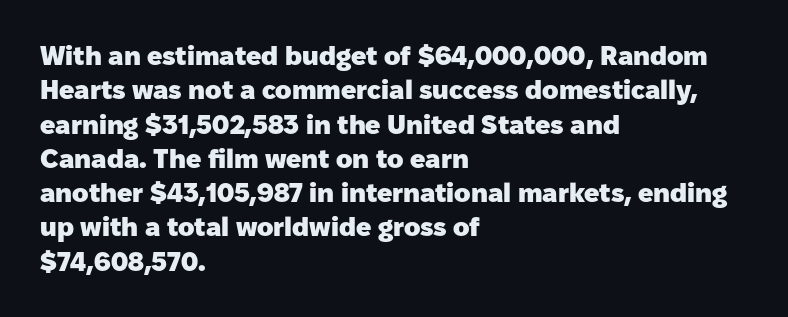
Q: Is the text bold? A: Yes.
Q: Is the text italic (slanted)? A: No, it is upright.
Q: Is the text underlined? A: No.
Q: How is the paragraph aligned? A: Left-aligned.
Q: Is the spacing between letters normal or unusually wide? A: Normal.
Q: Is the spacing between lines tight, normal or loose? A: Normal.
